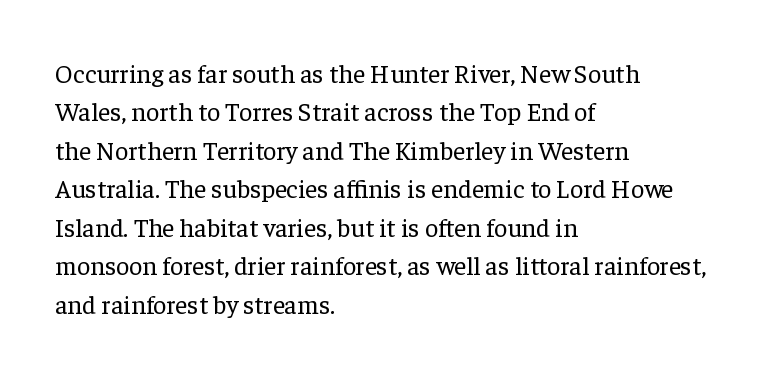
Leftover space on each line is placed entirely after the last word. The font sits on the lighter half of the weight spectrum, regular included. Here the glyphs are tracked normally, forming tight word shapes. Evenly set lines give the paragraph a standard silhouette. The area under the type is left untouched. The letters stand upright; this is a roman face.
